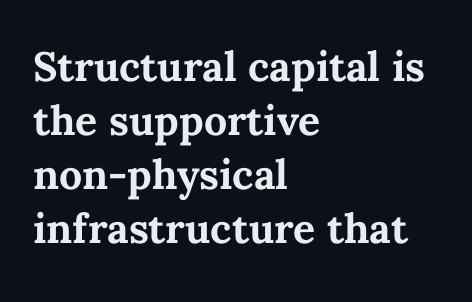
{"italic": "no", "bold": "yes", "weight": "bold", "width": "normal", "stroke_contrast": "medium", "x_height": "medium", "monospaced": "no", "underline": "no", "align": "left", "line_spacing": "normal", "line_spacing_ratio": 1.32, "letter_spacing": "normal", "letter_spacing_em": 0.0, "glyph_px": 41}
